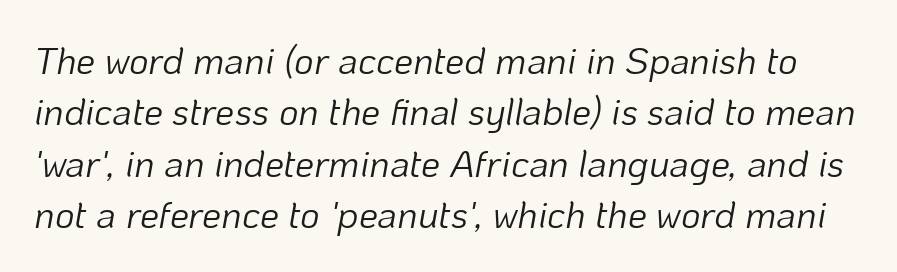
Q: Is the text bold? A: No.
Q: Is the text italic (slanted)? A: Yes, it leans right by about 10 degrees.
Q: Is the text underlined? A: No.
Q: Is the spacing between letters normal or unusually wide? A: Normal.
Q: Is the spacing between lines tight, normal or loose? A: Normal.
Q: Width (condensed, normal, or wide)? A: Normal.
Q: Stroke contrast? A: Low.
Q: x-height? A: Medium.
Q: Monospaced? A: No.
